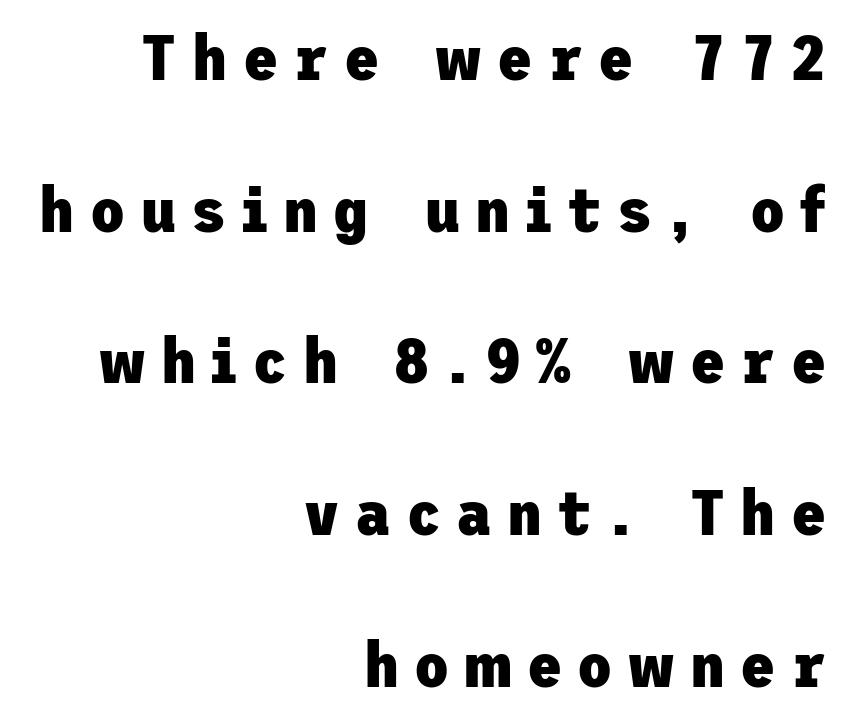
The image shows 64 px heavy sans-serif type, upright; set right-aligned, loose line spacing (2.37x), unusually wide letter spacing (+0.24 em), not underlined; low stroke contrast and a medium x-height.
